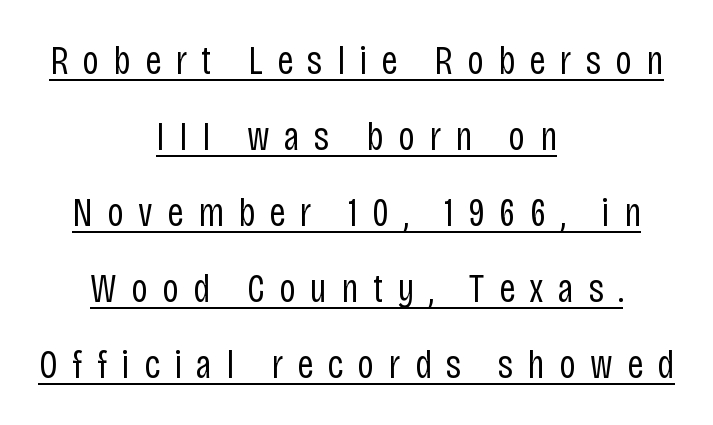
The image shows 40 px regular-weight, condensed sans-serif type, upright; set centered, loose line spacing (1.9x), unusually wide letter spacing (+0.36 em), underlined; low stroke contrast and a large x-height.
